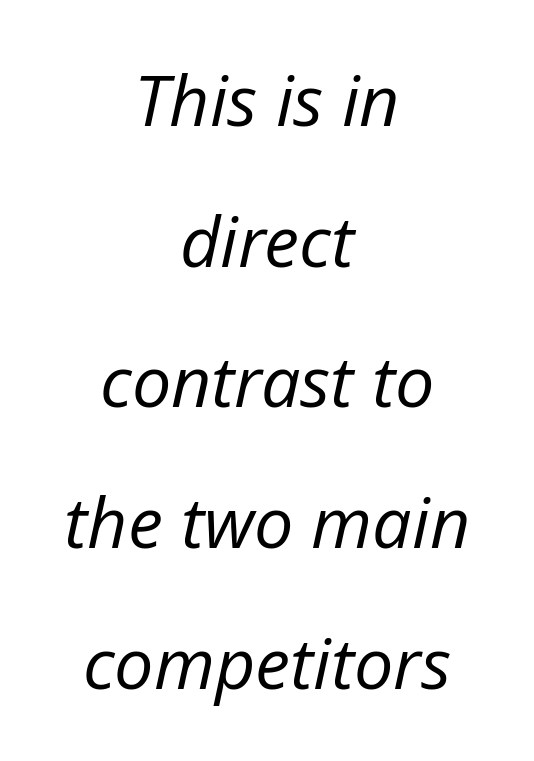
Q: Is the text bold? A: No.
Q: Is the text italic (slanted)? A: Yes, it leans right by about 12 degrees.
Q: Is the text underlined? A: No.
Q: How is the paragraph aligned? A: Centered.
Q: Is the spacing between letters normal or unusually wide? A: Normal.
Q: Is the spacing between lines tight, normal or loose? A: Loose.
Q: Width (condensed, normal, or wide)? A: Normal.
Q: Stroke contrast? A: Low.
Q: x-height? A: Medium.
Q: Monospaced? A: No.
